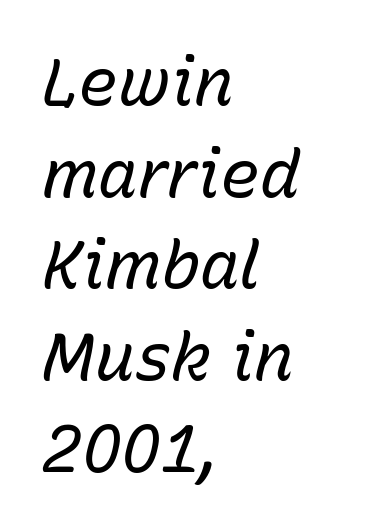
Q: Is the text bold? A: No.
Q: Is the text italic (slanted)? A: Yes, it leans right by about 15 degrees.
Q: Is the text underlined? A: No.
Q: How is the paragraph aligned? A: Left-aligned.
Q: Is the spacing between letters normal or unusually wide? A: Normal.
Q: Is the spacing between lines tight, normal or loose? A: Normal.
Q: Width (condensed, normal, or wide)? A: Normal.
Q: Stroke contrast? A: Low.
Q: x-height? A: Medium.
Q: Monospaced? A: No.
